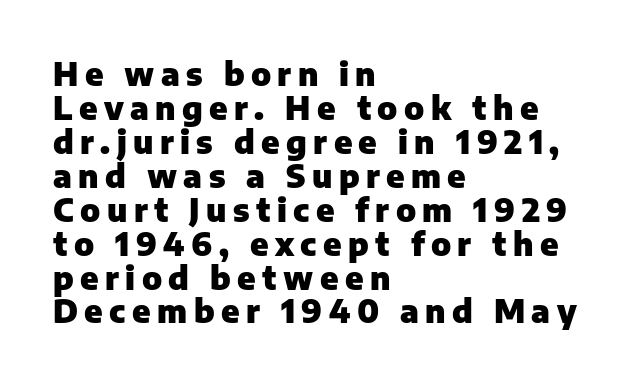
{"serif": "no", "italic": "no", "bold": "yes", "weight": "heavy", "width": "normal", "stroke_contrast": "low", "x_height": "medium", "monospaced": "no", "underline": "no", "align": "left", "line_spacing": "tight", "line_spacing_ratio": 1.06, "letter_spacing": "wide", "letter_spacing_em": 0.2, "glyph_px": 32}
